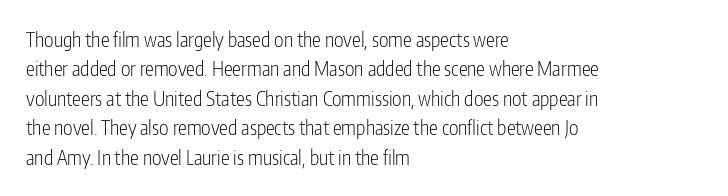
Q: Is the text bold? A: No.
Q: Is the text italic (slanted)? A: No, it is upright.
Q: Is the text underlined? A: No.
Q: How is the paragraph aligned? A: Left-aligned.
Q: Is the spacing between letters normal or unusually wide? A: Normal.
Q: Is the spacing between lines tight, normal or loose? A: Normal.
